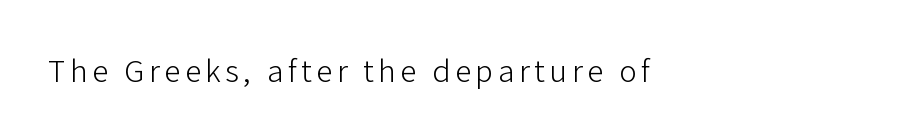
A sans-serif font was chosen for this passage. Tall strokes in this sample are plumb rather than angled. Decoration check: the copy has no underline. The lines in this sample share a left origin and differ only in where they stop. Looks like regular typesetting: each glyph gets only the width it needs. The letterforms sit at book weight or below.
